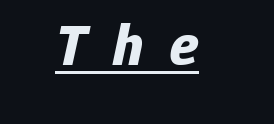
Q: Is the text bold? A: Yes.
Q: Is the text italic (slanted)? A: Yes, it leans right by about 12 degrees.
Q: Is the text underlined? A: Yes.
Q: Is the spacing between letters normal or unusually wide? A: Unusually wide.
Q: Width (condensed, normal, or wide)? A: Normal.
Q: Stroke contrast? A: Low.
Q: x-height? A: Medium.
Q: Monospaced? A: No.
